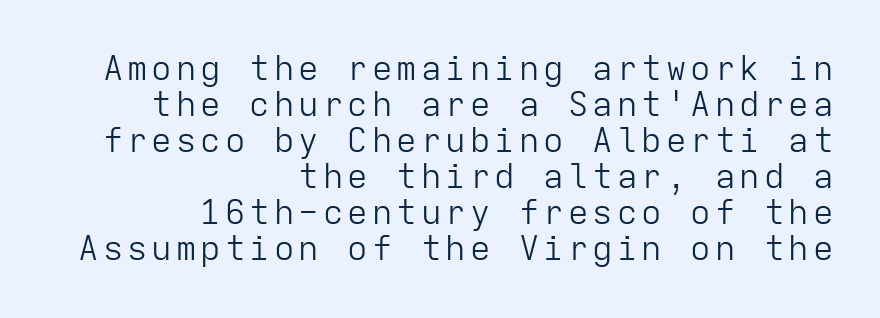
The image shows 34 px light sans-serif type, upright, monospaced; set right-aligned, tight line spacing (1.06x), not underlined; low stroke contrast and a medium x-height.
